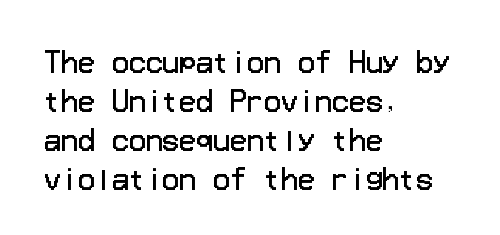
The image shows 28 px regular-weight sans-serif type, upright; set left-aligned, normal line spacing (1.39x), normal letter spacing, not underlined; low stroke contrast and a medium x-height.
